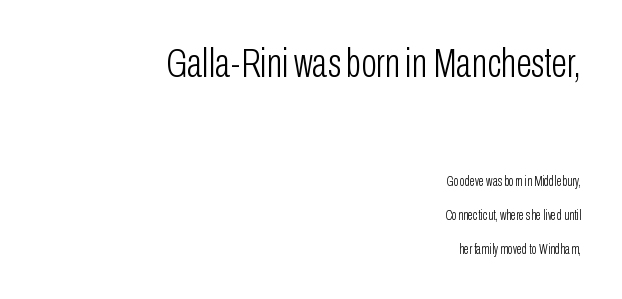
Stems here are at most as thick as an everyday book face. Horizontal alignment here is rightward, an uncommon choice for prose. Words float on clear page, feet unadorned. Spacing verdict: proportional, widths tailored to each character.
